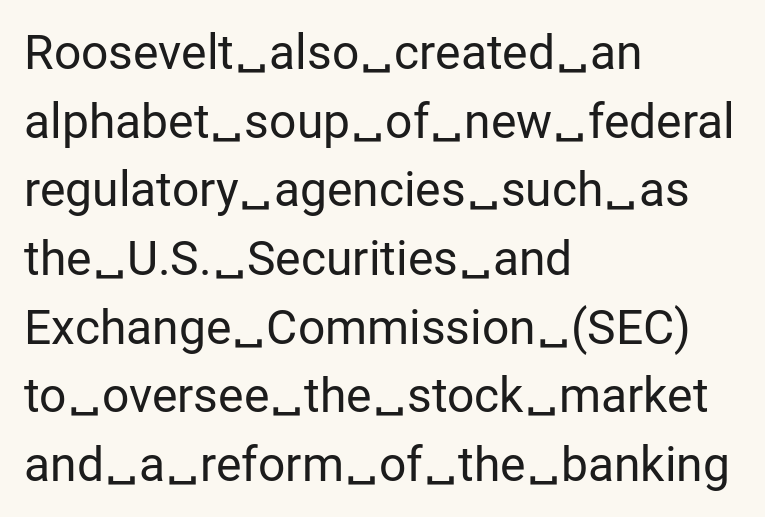
The image shows 48 px regular-weight sans-serif type, upright; set left-aligned, normal line spacing (1.43x), normal letter spacing, not underlined; low stroke contrast and a medium x-height.
